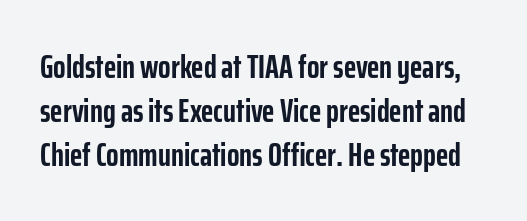
The image shows 33 px semibold, condensed sans-serif type, upright; set normal line spacing (1.33x), normal letter spacing, not underlined; low stroke contrast and a medium x-height.
